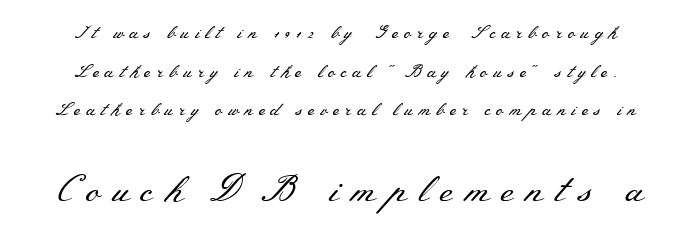
The image shows 37 px regular-weight, wide serif type; set loose line spacing (2.15x), unusually wide letter spacing (+0.31 em), not underlined; the second (bottom) block is 2.06x larger; medium stroke contrast and a small x-height.
